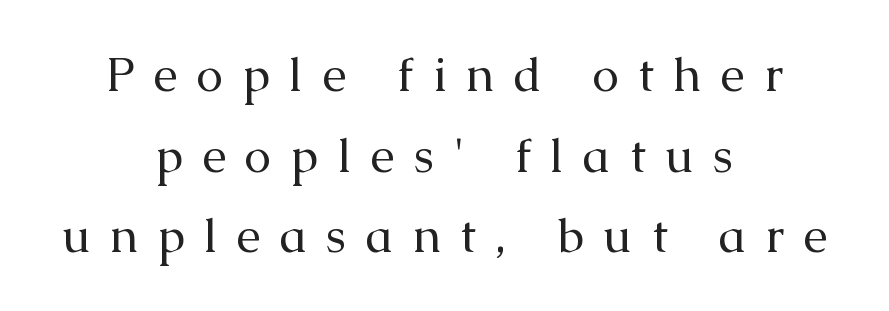
The image shows 48 px regular-weight serif type, upright; set centered, normal line spacing (1.68x), unusually wide letter spacing (+0.4 em), not underlined; medium stroke contrast and a medium x-height.
